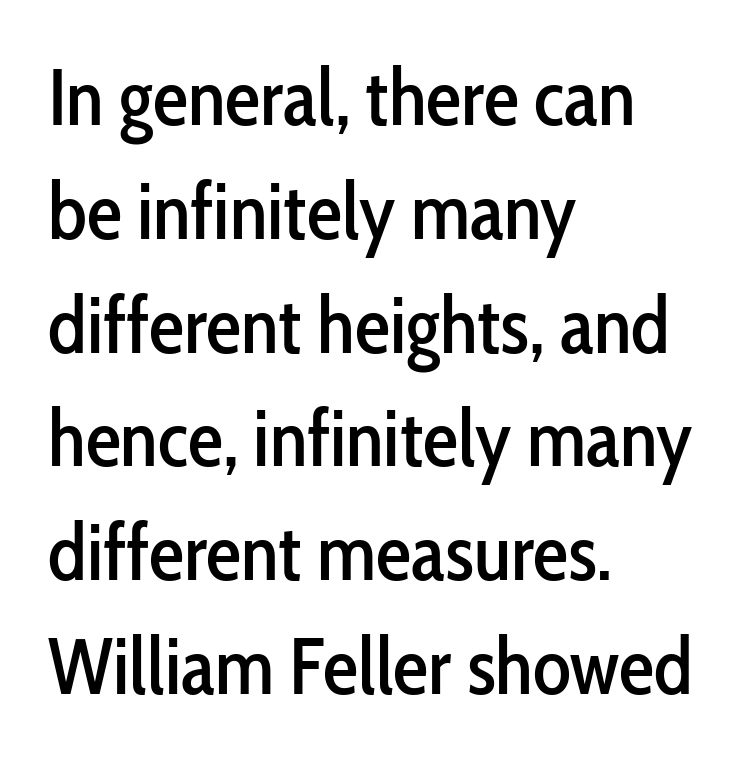
The typography opts for an upright posture over an oblique one. This sample has the flowing, uneven cadence of proportional lettering. Tracking here is standard; glyphs follow each other at the usual distance. The rows are spaced the way most documents space them. These lines stack with their left ends in a neat column. Check where the strokes stop: nothing finishes them off — pure sans.
